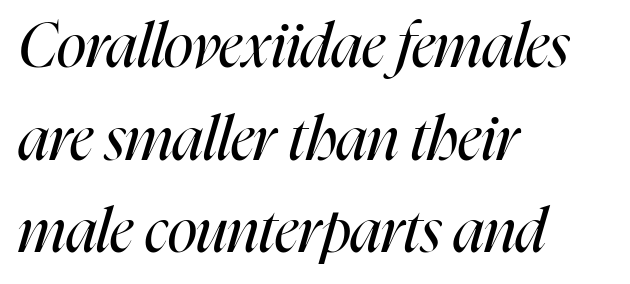
The passage shown has conventional tracking throughout. Honestly, there is no underline to notice here at all. The lines in this sample share a left origin and differ only in where they stop. The face used here is proportionally spaced, like ordinary book or web type.
